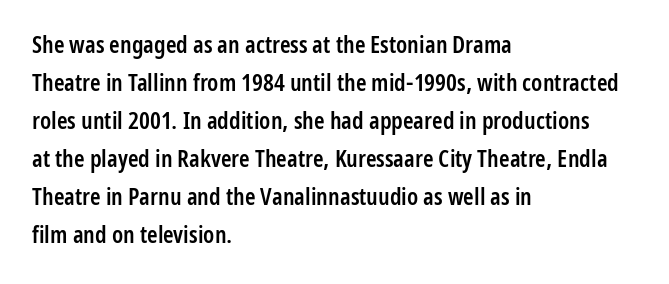
The image shows 24 px text type, upright; set left-aligned, normal line spacing (1.58x), normal letter spacing, not underlined.
